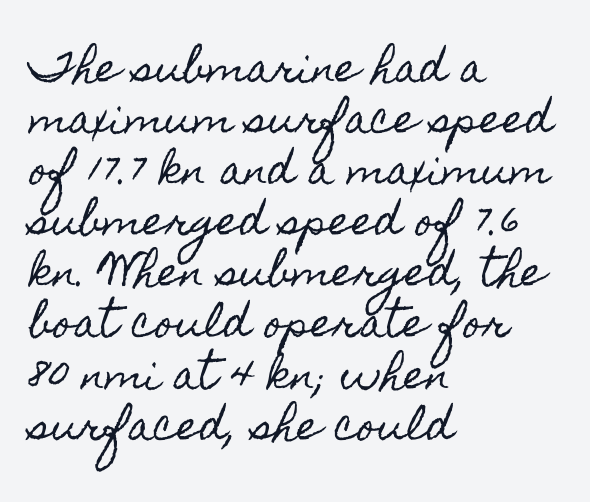
The image shows 39 px condensed type; set left-aligned, normal line spacing (1.31x), normal letter spacing, not underlined; a small x-height.
